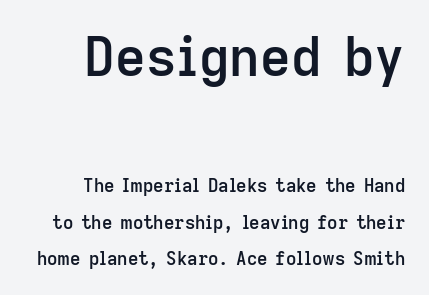
Q: Is the text bold? A: Semi-bold.
Q: Is the text italic (slanted)? A: No, it is upright.
Q: Is the typeface a serif or a sans-serif typeface? A: Sans-serif.
Q: Is the text underlined? A: No.
Q: How is the paragraph aligned? A: Right-aligned.
Q: Is the spacing between letters normal or unusually wide? A: Normal.
Q: Is the spacing between lines tight, normal or loose? A: Loose.
Q: Which block of text is set in a larger size, the first (top) or the second (bottom)? A: The first (top) one.
Q: Width (condensed, normal, or wide)? A: Normal.
Q: Stroke contrast? A: Low.
Q: x-height? A: Medium.
Q: Monospaced? A: No.
